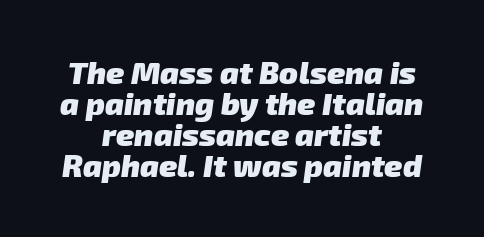
Character widths vary here, with narrow letters taking less room than wide ones. Font category for this specimen: sans-serif. Type without underlining. How heavy is the stroke? Heavy — this is a bold. Default kerning and tracking; the words read as compact shapes. The text block is weighted toward neither margin, spreading evenly from the middle.
